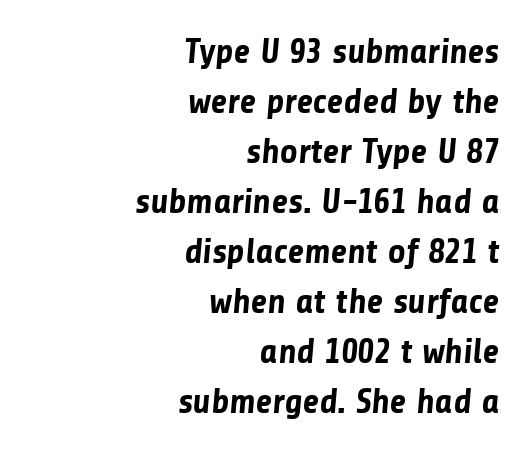
{"serif": "no", "bold": "yes", "weight": "bold", "width": "normal", "stroke_contrast": "low", "x_height": "medium", "monospaced": "no", "underline": "no", "align": "right", "line_spacing": "normal", "line_spacing_ratio": 1.43, "letter_spacing": "normal", "letter_spacing_em": 0.0, "glyph_px": 35}
